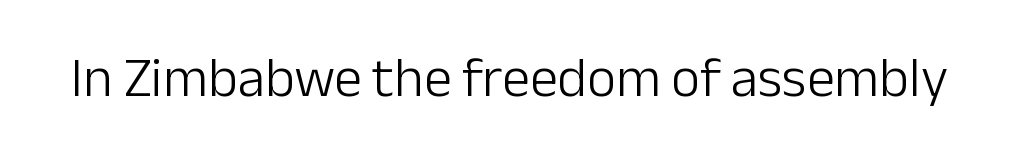
Each letter keeps its own natural width here, so spacing adapts to shape. Type style note: lacks serifs. Designer's note — italics off, roman on. This rendering leaves character spacing at its baseline value. The letters look calm and open, with moderate or lighter stems.
